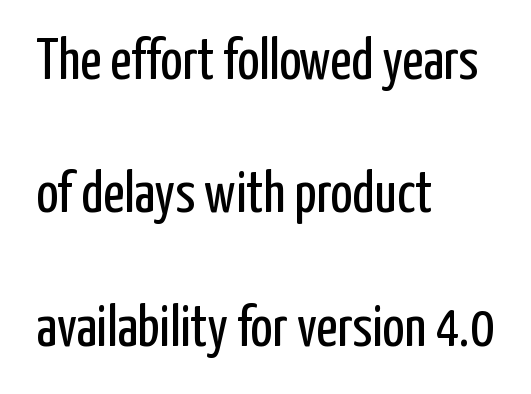
Varying glyph widths throughout — classic text-font behaviour. These glyphs show unthickened strokes, regular width or finer. Default kerning and tracking; the words read as compact shapes. The lines are quadded left. Is there much room between lines? Yes — plenty of vertical air separates them.
